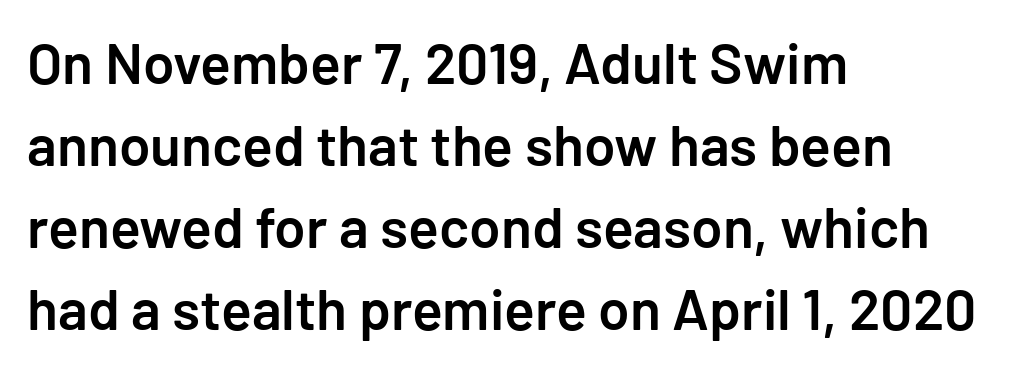
Q: Is the text bold? A: Semi-bold.
Q: Is the text italic (slanted)? A: No, it is upright.
Q: Is the typeface a serif or a sans-serif typeface? A: Sans-serif.
Q: Is the text underlined? A: No.
Q: How is the paragraph aligned? A: Left-aligned.
Q: Is the spacing between letters normal or unusually wide? A: Normal.
Q: Is the spacing between lines tight, normal or loose? A: Normal.
Q: Width (condensed, normal, or wide)? A: Normal.
Q: Stroke contrast? A: Low.
Q: x-height? A: Medium.
